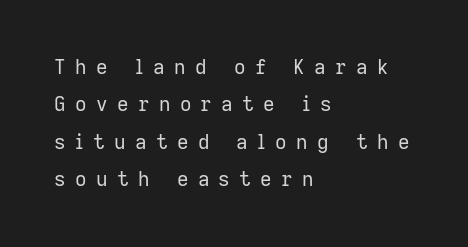
{"italic": "no", "bold": "no", "underline": "no", "align": "left", "line_spacing_ratio": 1.87, "letter_spacing": "wide", "letter_spacing_em": 0.47, "glyph_px": 20}
